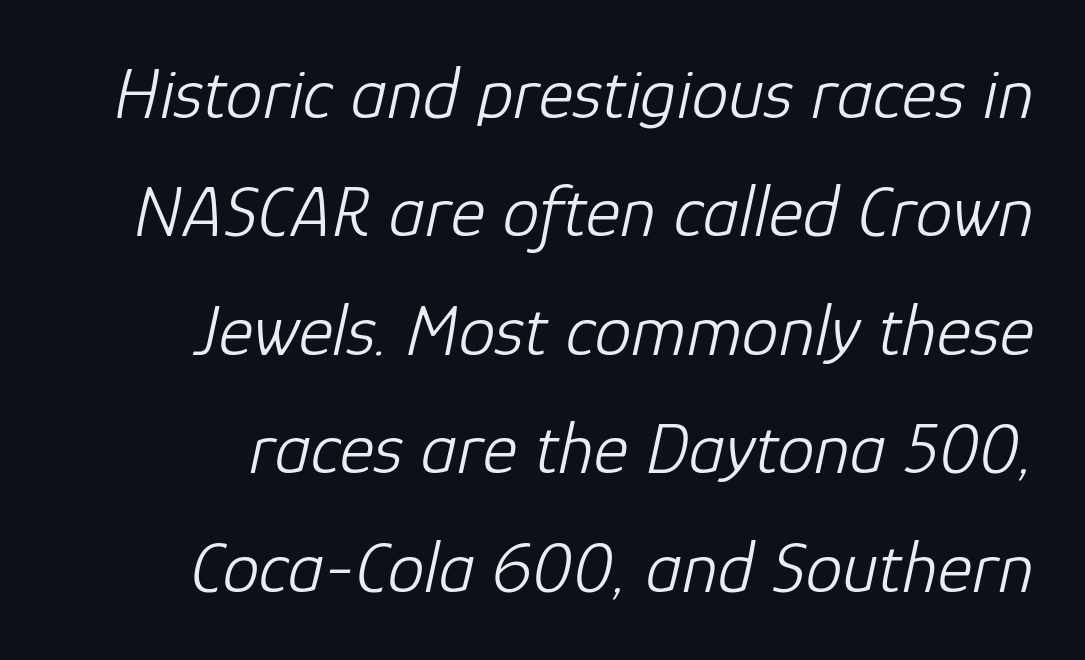
A quiet, ordinary-to-light weight characterises the typeface. Evenly set lines give the paragraph a standard silhouette. Italic: yes, the glyphs are oblique. The rendering uses natural spacing where letterforms have individual widths. The face used here is rendered with its standard letterfit. Descender tails drop into unmarked territory.
